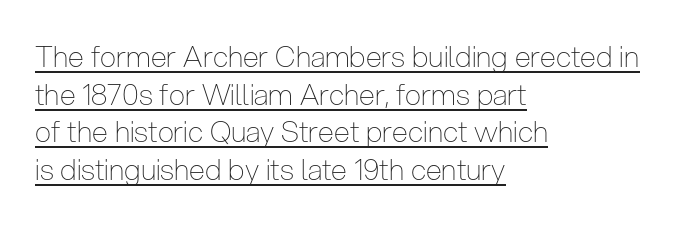
Varying glyph widths throughout — classic text-font behaviour. Students, observe the line beneath the letters — that is underlining. Upright lettering throughout. This reads as an unemphasized weight, regular at the heaviest. A sans-serif font was chosen for this passage.
